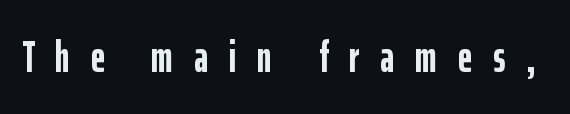
The image shows 44 px semibold, condensed sans-serif type, upright; set unusually wide letter spacing (+0.47 em), not underlined; low stroke contrast and a medium x-height.
